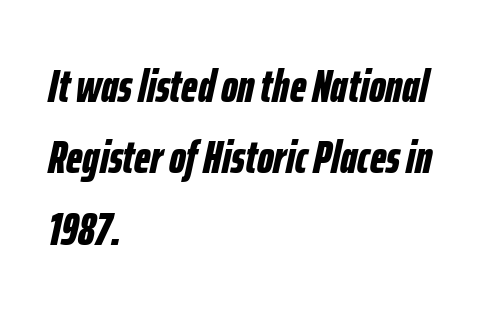
The image shows 47 px bold, condensed type, italic (leaning right); set left-aligned, normal line spacing (1.52x), normal letter spacing, not underlined; low stroke contrast and a medium x-height.
